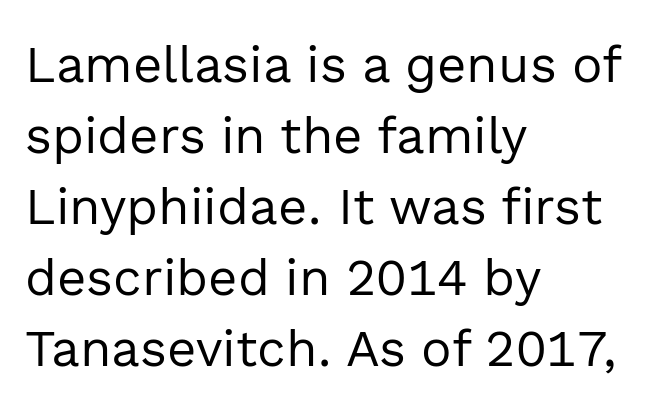
All the whitespace from short lines collects on the right. On a weight scale, this lands at 450 or below. Character widths vary here, with narrow letters taking less room than wide ones. This is sans-serif lettering, the kind often seen on screens and signage.
